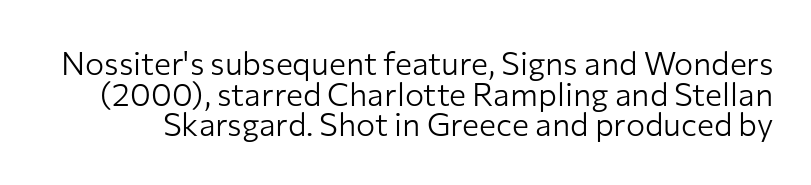
Reading down the column, the eye jumps only a short way to each next line. Glyph-to-glyph distance matches everyday printed text. Descenders are the only things crossing below the line. Vertical stems look standard width or narrower in stroke. The letters advance in unequal steps, a hallmark of proportional type.
